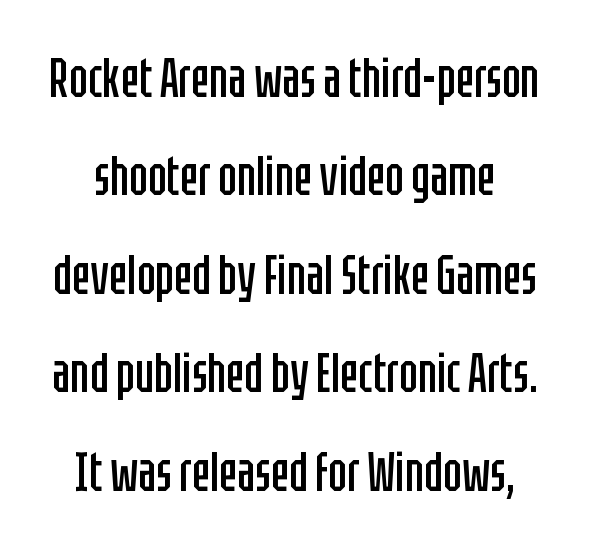
Q: Is the text bold? A: No.
Q: Is the text italic (slanted)? A: No, it is upright.
Q: Is the typeface a serif or a sans-serif typeface? A: Sans-serif.
Q: Is the text underlined? A: No.
Q: Is the spacing between letters normal or unusually wide? A: Normal.
Q: Width (condensed, normal, or wide)? A: Condensed.
Q: Stroke contrast? A: Low.
Q: x-height? A: Large.
Q: Monospaced? A: No.
